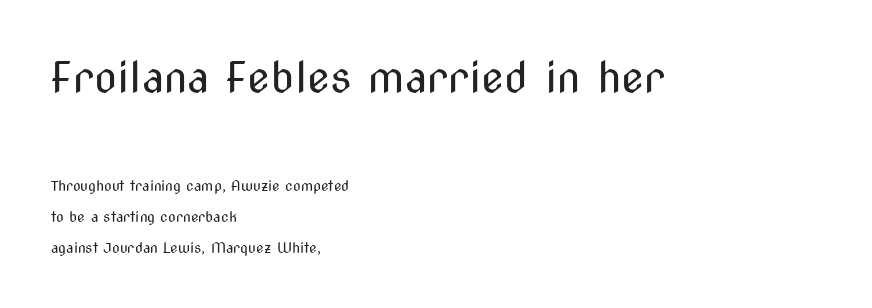
If you squint, the top block still reads clearly — it's the larger of the two. No extra tracking has been applied to these lines. Weight: in the light-to-regular range. One glance says open: line gaps are wider than usual. Varying glyph widths throughout — classic text-font behaviour.
